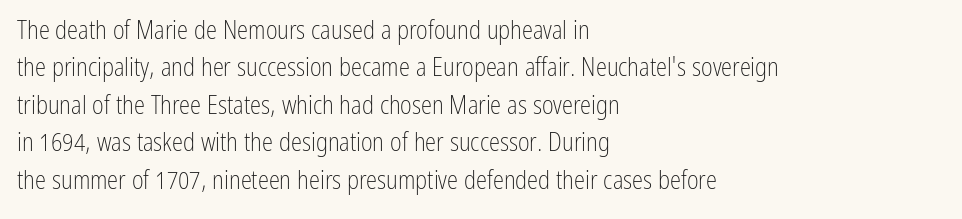
The image shows 25 px text type, upright; set left-aligned, normal line spacing (1.5x), normal letter spacing, not underlined.
